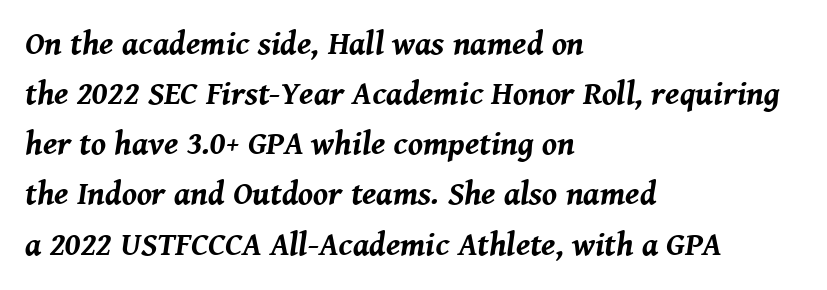
{"italic": "yes", "lean": "right", "slant_degrees": 8, "bold": "yes", "weight": "bold", "width": "normal", "stroke_contrast": "medium", "x_height": "medium", "monospaced": "no", "underline": "no", "align": "left", "line_spacing": "normal", "line_spacing_ratio": 1.52, "letter_spacing": "normal", "letter_spacing_em": 0.0, "glyph_px": 33}
